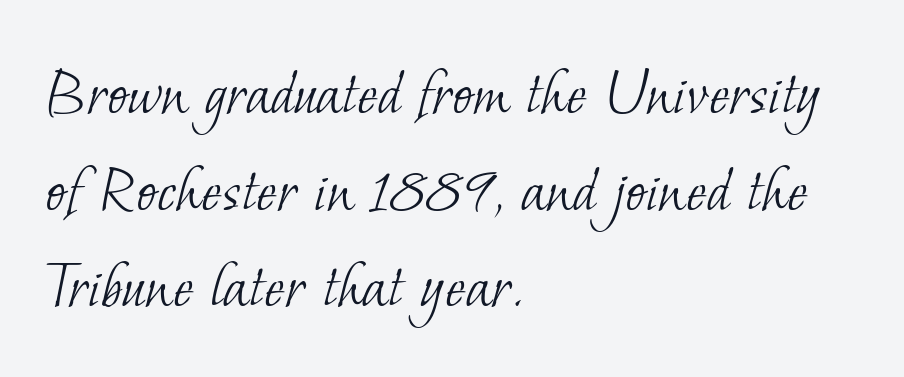
{"serif": "yes", "bold": "no", "weight": "light", "width": "normal", "stroke_contrast": "low", "x_height": "small", "monospaced": "no", "underline": "no", "align": "left", "line_spacing": "normal", "line_spacing_ratio": 1.4, "letter_spacing": "normal", "letter_spacing_em": 0.0, "glyph_px": 69}
